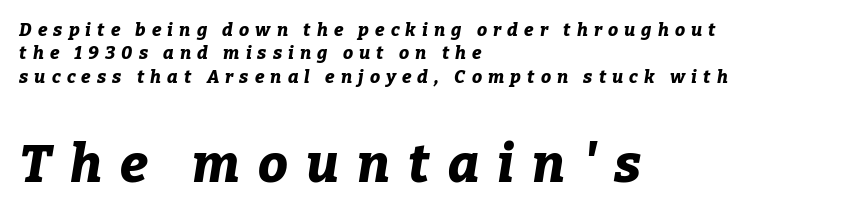
{"italic": "yes", "lean": "right", "slant_degrees": 9, "bold": "yes", "weight": "bold", "width": "normal", "stroke_contrast": "low", "x_height": "medium", "monospaced": "no", "underline": "no", "align": "left", "line_spacing": "normal", "line_spacing_ratio": 1.3, "letter_spacing": "wide", "letter_spacing_em": 0.34, "larger_block": "second", "size_ratio": 2.94, "glyph_px": 53}
